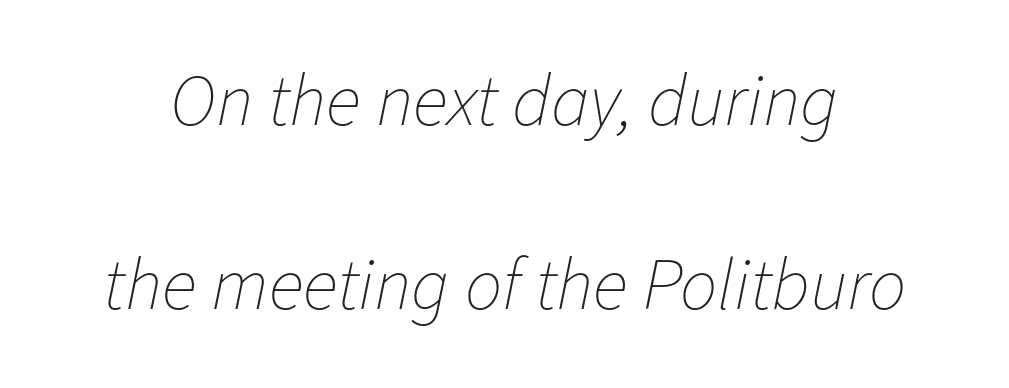
{"italic": "yes", "lean": "right", "slant_degrees": 11, "bold": "no", "weight": "thin", "width": "normal", "stroke_contrast": "low", "x_height": "medium", "monospaced": "no", "underline": "no", "line_spacing": "loose", "line_spacing_ratio": 2.48, "letter_spacing": "normal", "letter_spacing_em": 0.0, "glyph_px": 74}
